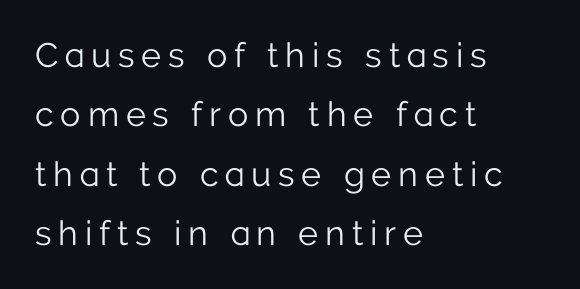
The image shows 34 px light sans-serif type, upright; set left-aligned, line spacing 1.75x, unusually wide letter spacing (+0.2 em), not underlined; low stroke contrast and a medium x-height.
